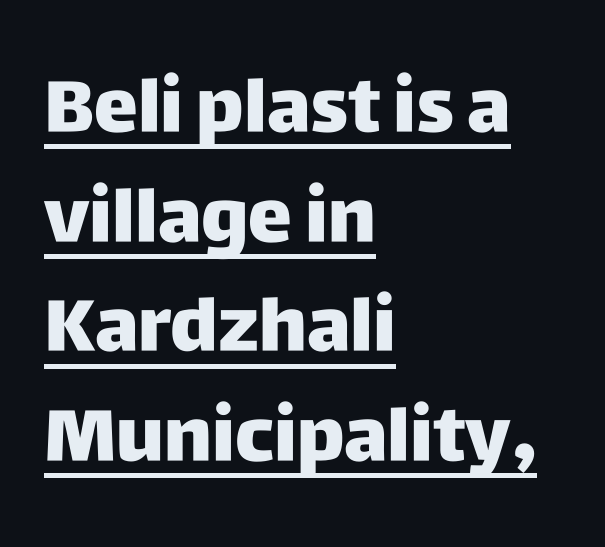
Q: Is the text bold? A: Yes.
Q: Is the text italic (slanted)? A: No, it is upright.
Q: Is the typeface a serif or a sans-serif typeface? A: Sans-serif.
Q: Is the text underlined? A: Yes.
Q: How is the paragraph aligned? A: Left-aligned.
Q: Is the spacing between letters normal or unusually wide? A: Normal.
Q: Is the spacing between lines tight, normal or loose? A: Normal.
Q: Width (condensed, normal, or wide)? A: Normal.
Q: Stroke contrast? A: Low.
Q: x-height? A: Large.
Q: Monospaced? A: No.
